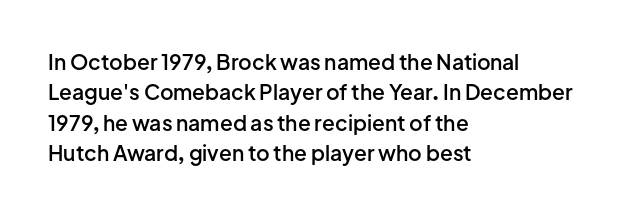
Inter-character spacing is left at the font's built-in metrics. Posture: straight, roman, zero tilt. These lines carry some extra weight — a demibold, not a full bold. The paragraph has a hard left edge and a soft right edge. Regular leading. Decoration check: the copy has no underline.
